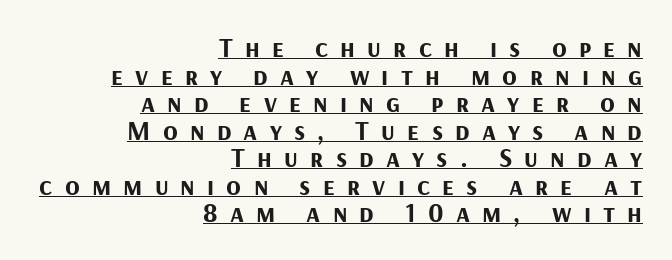
{"italic": "no", "bold": "yes", "underline": "yes", "align": "right", "line_spacing": "tight", "line_spacing_ratio": 1.02, "letter_spacing": "wide", "letter_spacing_em": 0.45, "glyph_px": 27}
